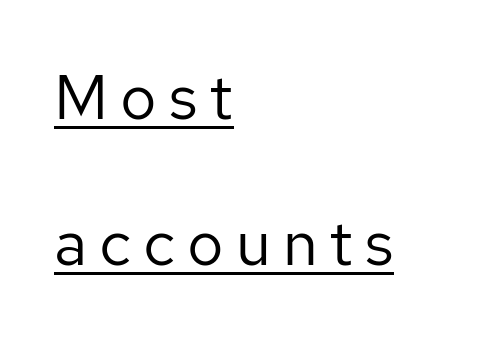
A typographer would call this underscored text. The paragraph shown leans on its left margin. Font category for this specimen: sans-serif. Is this a fixed-width face? No — the glyphs have proportional, varying widths. The block of text is sparse from top to bottom, with ample space between rows. Nope, not italic — everything's standing straight.
